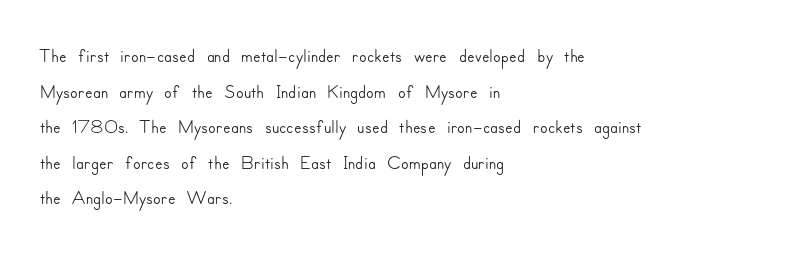
Q: Is the text italic (slanted)? A: No, it is upright.
Q: Is the typeface a serif or a sans-serif typeface? A: Sans-serif.
Q: Is the text underlined? A: No.
Q: How is the paragraph aligned? A: Left-aligned.
Q: Is the spacing between letters normal or unusually wide? A: Normal.
Q: Is the spacing between lines tight, normal or loose? A: Normal.
Q: Width (condensed, normal, or wide)? A: Normal.
Q: Stroke contrast? A: Low.
Q: x-height? A: Small.
Q: Monospaced? A: No.
